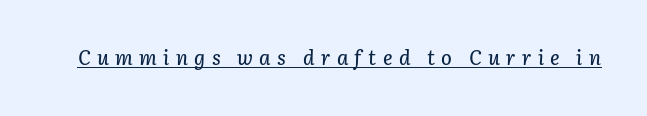
Underlining? Definitely there. Words appear elongated and porous because spacing is wide. The rendering applies a slant to the glyphs.
